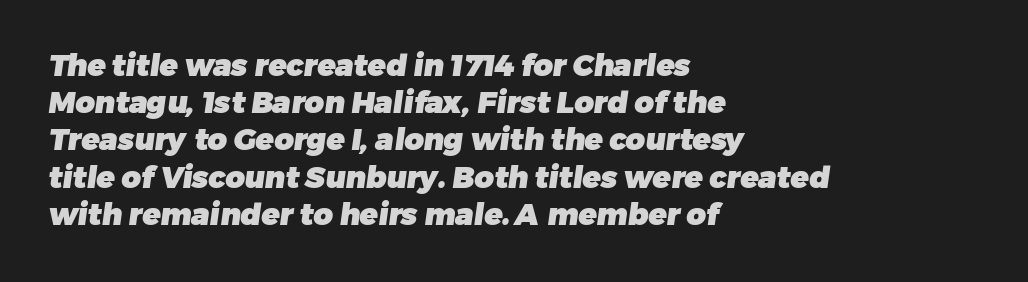
{"serif": "no", "bold": "yes", "weight": "heavy", "width": "normal", "stroke_contrast": "low", "x_height": "medium", "monospaced": "no", "underline": "no", "align": "left", "line_spacing_ratio": 1.24, "letter_spacing": "normal", "letter_spacing_em": 0.0, "glyph_px": 30}
